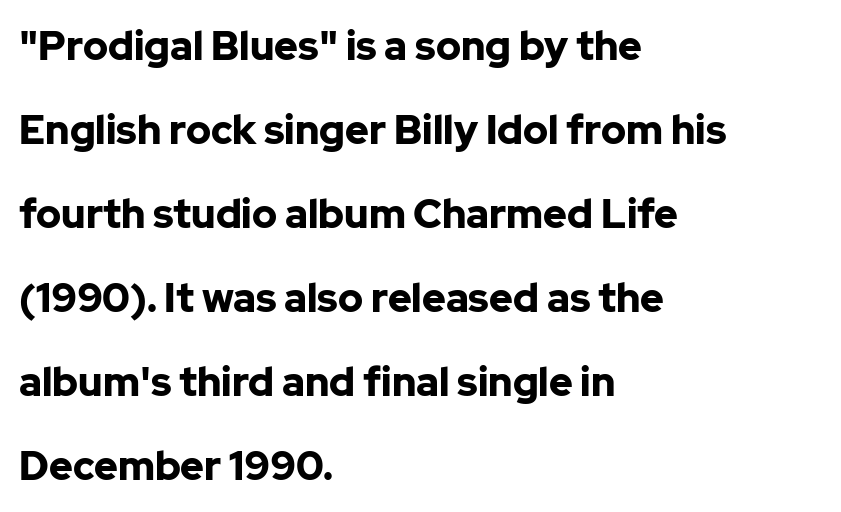
{"serif": "no", "italic": "no", "bold": "yes", "weight": "bold", "width": "normal", "stroke_contrast": "low", "x_height": "medium", "monospaced": "no", "underline": "no", "align": "left", "line_spacing": "loose", "line_spacing_ratio": 2.1, "letter_spacing": "normal", "letter_spacing_em": 0.0, "glyph_px": 40}
